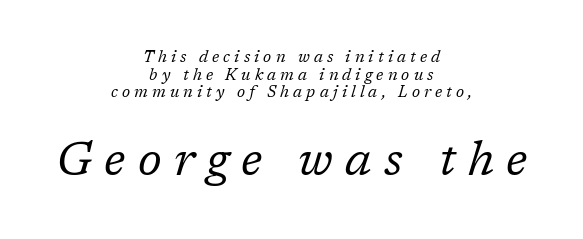
Italic: yes, the glyphs are oblique. Is this a fixed-width face? No — the glyphs have proportional, varying widths. The characters are drawn with everyday or finer stroke widths. Does the bottom block carry the larger type? Yes, it does.
